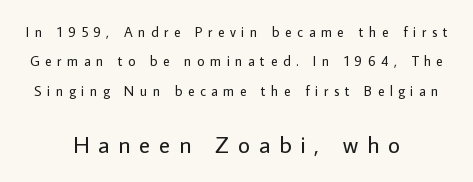
The image shows 23 px text type, upright; set centered, loose line spacing (2.1x), unusually wide letter spacing (+0.39 em), not underlined; the second (bottom) block is 1.64x larger.
